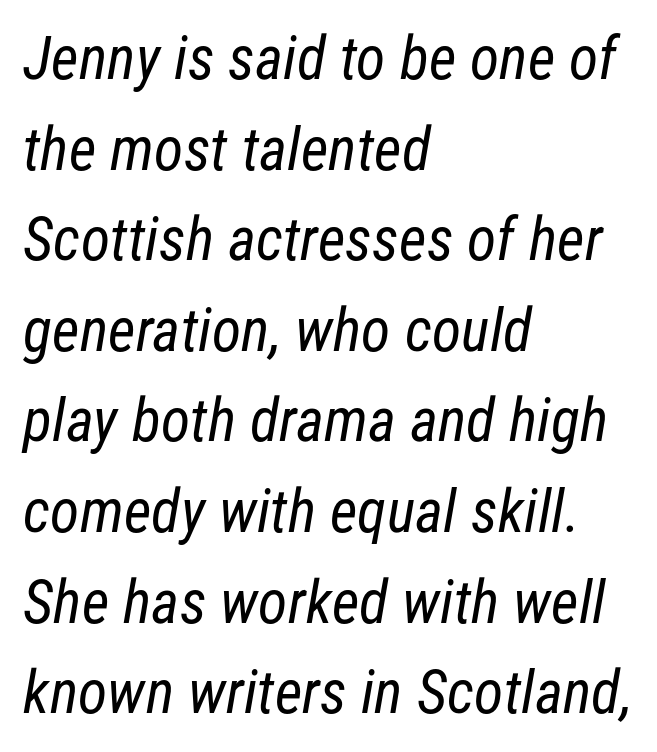
Q: Is the text bold? A: No.
Q: Is the typeface a serif or a sans-serif typeface? A: Sans-serif.
Q: Is the text underlined? A: No.
Q: How is the paragraph aligned? A: Left-aligned.
Q: Is the spacing between letters normal or unusually wide? A: Normal.
Q: Is the spacing between lines tight, normal or loose? A: Normal.
Q: Width (condensed, normal, or wide)? A: Condensed.
Q: Stroke contrast? A: Low.
Q: x-height? A: Medium.
Q: Monospaced? A: No.
